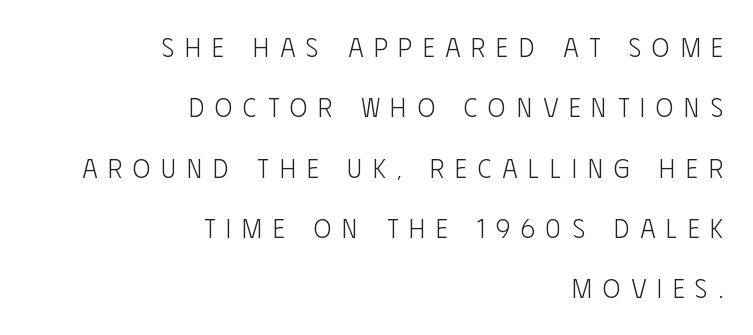
{"italic": "no", "bold": "no", "underline": "no", "align": "right", "line_spacing": "loose", "line_spacing_ratio": 2.32, "letter_spacing": "wide", "letter_spacing_em": 0.42, "glyph_px": 26}
